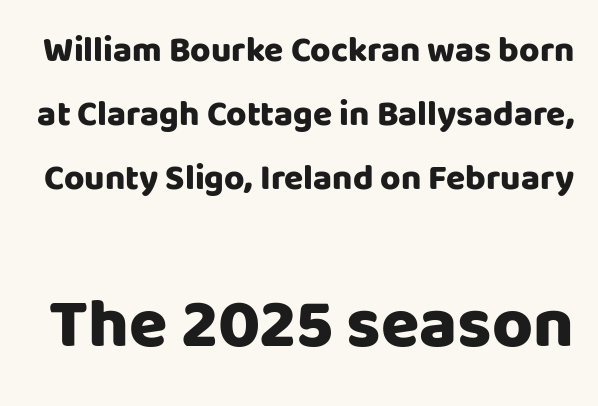
Larger block? The one below; the one above is distinctly smaller. Rendered with straight, roman letterforms. The letters carry no serifs — their stems end cleanly without finishing strokes. Character widths vary here, with narrow letters taking less room than wide ones. The rendering uses a bold face; every stroke is thick and dark. Unmarked baselines from the first word to the last.
